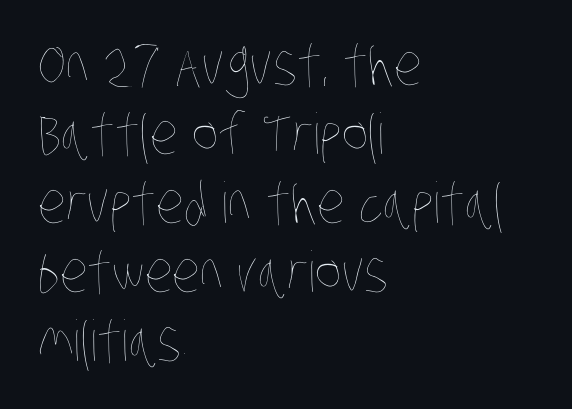
{"bold": "no", "weight": "thin", "width": "condensed", "stroke_contrast": "low", "x_height": "large", "monospaced": "no", "underline": "no", "align": "left", "line_spacing_ratio": 1.23, "letter_spacing": "normal", "letter_spacing_em": 0.0, "glyph_px": 56}
